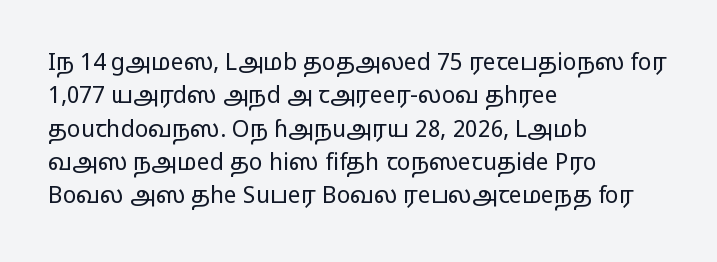
The image shows 23 px text type, upright; set left-aligned, normal line spacing (1.45x), normal letter spacing, not underlined.
